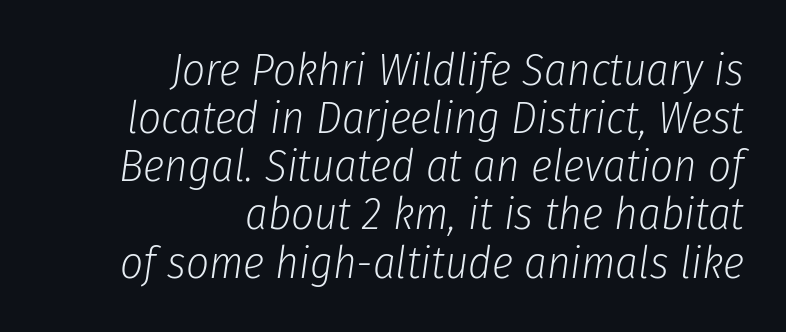
{"italic": "yes", "lean": "right", "slant_degrees": 8, "bold": "no", "weight": "light", "width": "condensed", "stroke_contrast": "low", "x_height": "medium", "monospaced": "no", "underline": "no", "align": "right", "line_spacing": "tight", "line_spacing_ratio": 1.07, "letter_spacing": "normal", "letter_spacing_em": 0.0, "glyph_px": 45}
